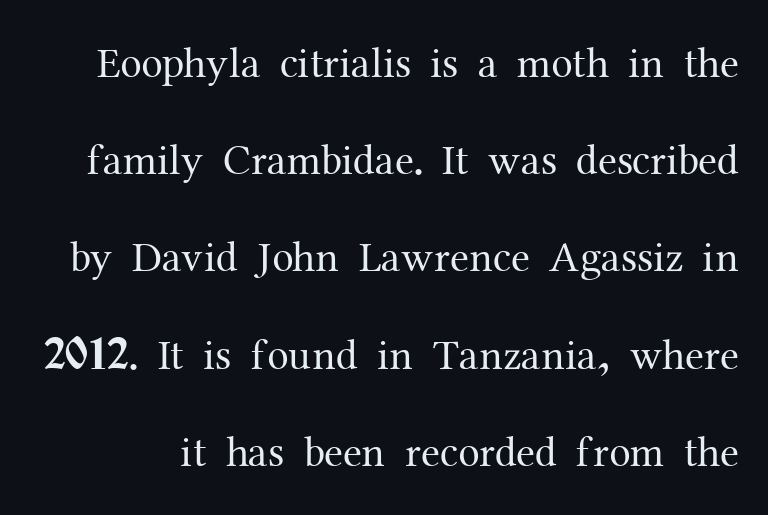
The image shows 43 px regular-weight serif type, upright; set loose line spacing (2.26x), normal letter spacing, not underlined; medium stroke contrast and a medium x-height.
